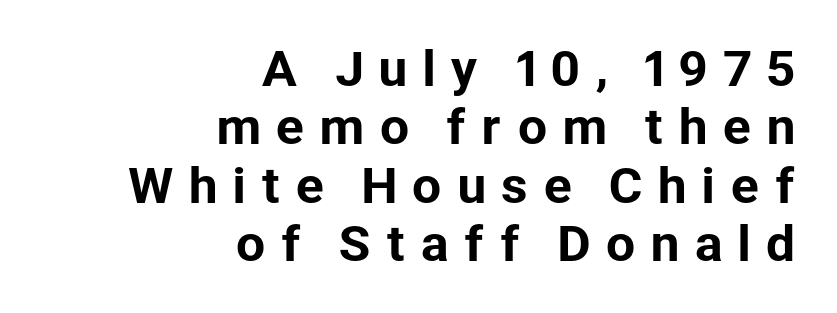
The horizontal fit of the characters is loose and conspicuously gappy. The face used here is proportionally spaced, like ordinary book or web type. Are there feet on the stems? There aren't — it's a sans. Clear beneath every line of the passage.
